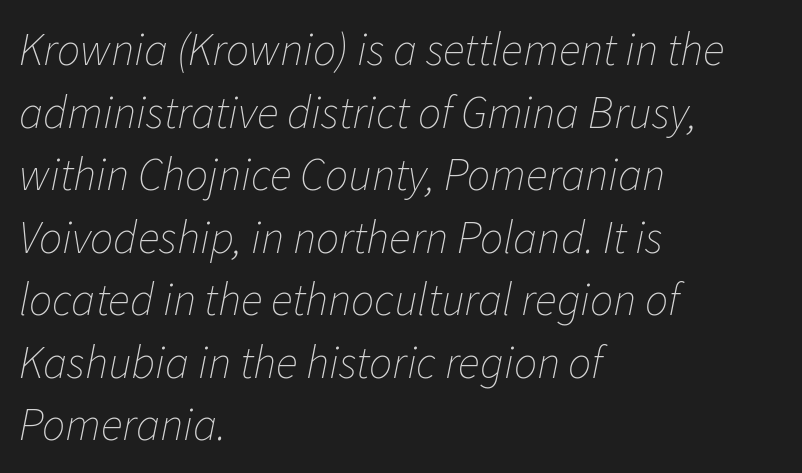
Q: Is the text bold? A: No.
Q: Is the text italic (slanted)? A: Yes, it leans right by about 11 degrees.
Q: Is the text underlined? A: No.
Q: How is the paragraph aligned? A: Left-aligned.
Q: Is the spacing between letters normal or unusually wide? A: Normal.
Q: Is the spacing between lines tight, normal or loose? A: Normal.
Q: Width (condensed, normal, or wide)? A: Normal.
Q: Stroke contrast? A: Low.
Q: x-height? A: Medium.
Q: Monospaced? A: No.
